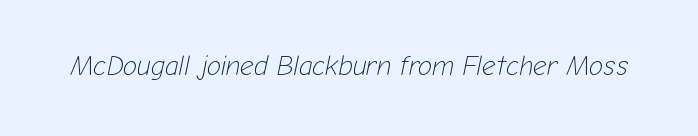
Anything drawn beneath the words? Only blank space. The text carries the slant typical of an italic or oblique font. On a weight scale, this lands at 450 or below. Observe the ordinary spacing: letters are neighbours, not strangers.
